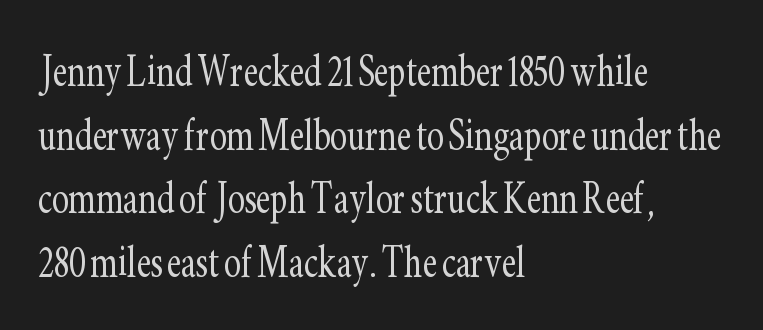
Q: Is the text bold? A: No.
Q: Is the text italic (slanted)? A: No, it is upright.
Q: Is the typeface a serif or a sans-serif typeface? A: Serif.
Q: Is the text underlined? A: No.
Q: How is the paragraph aligned? A: Left-aligned.
Q: Is the spacing between letters normal or unusually wide? A: Normal.
Q: Is the spacing between lines tight, normal or loose? A: Normal.
Q: Width (condensed, normal, or wide)? A: Condensed.
Q: Stroke contrast? A: Low.
Q: x-height? A: Small.
Q: Monospaced? A: No.
